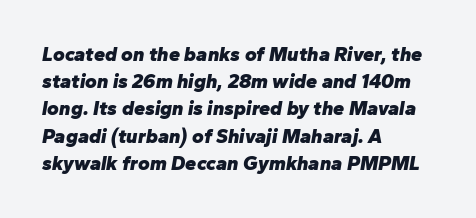
The image shows 20 px bold type, italic (leaning right); set left-aligned, normal line spacing (1.36x), normal letter spacing, not underlined.
